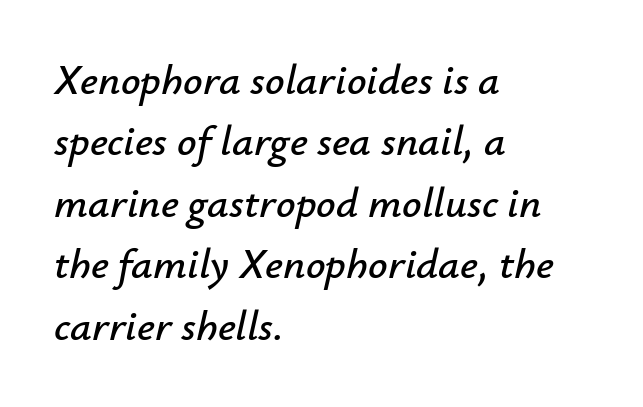
Q: Is the text italic (slanted)? A: Yes, it leans right by about 12 degrees.
Q: Is the text underlined? A: No.
Q: How is the paragraph aligned? A: Left-aligned.
Q: Is the spacing between letters normal or unusually wide? A: Normal.
Q: Is the spacing between lines tight, normal or loose? A: Normal.
Q: Width (condensed, normal, or wide)? A: Normal.
Q: Stroke contrast? A: Low.
Q: x-height? A: Small.
Q: Monospaced? A: No.
